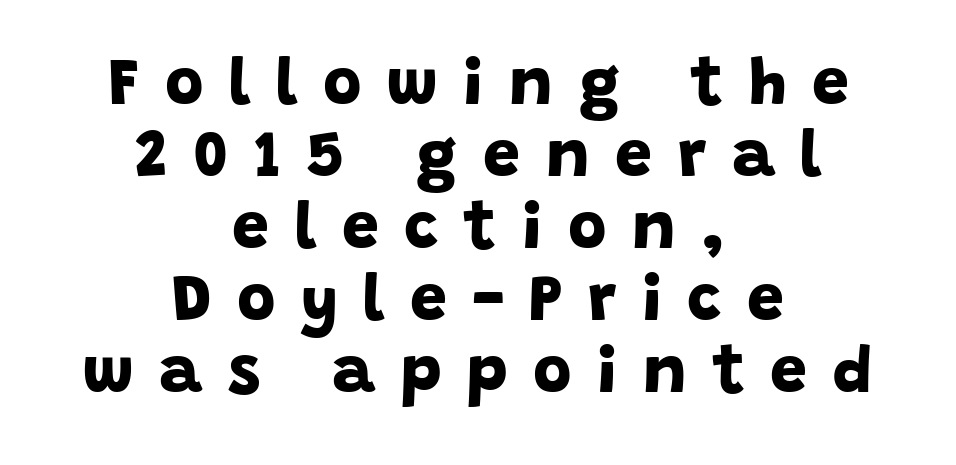
The image shows 66 px bold sans-serif type; set centered, tight line spacing (1.09x), unusually wide letter spacing (+0.39 em), not underlined; low stroke contrast and a large x-height.
